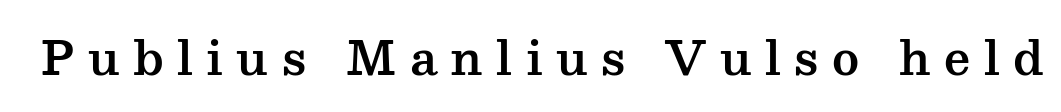
Q: Is the text italic (slanted)? A: No, it is upright.
Q: Is the typeface a serif or a sans-serif typeface? A: Serif.
Q: Is the text underlined? A: No.
Q: Is the spacing between letters normal or unusually wide? A: Unusually wide.
Q: Width (condensed, normal, or wide)? A: Wide.
Q: Stroke contrast? A: Medium.
Q: x-height? A: Medium.
Q: Monospaced? A: No.
